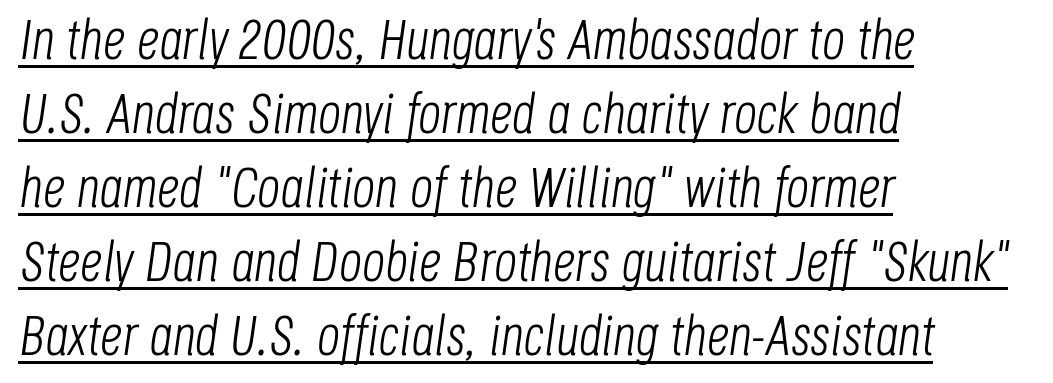
Each stroke keeps to a modest, everyday thickness or less. Glyph-to-glyph distance matches everyday printed text. You could not count columns in this text — the font is proportionally spaced. The leading is moderate, giving the passage an even texture.
